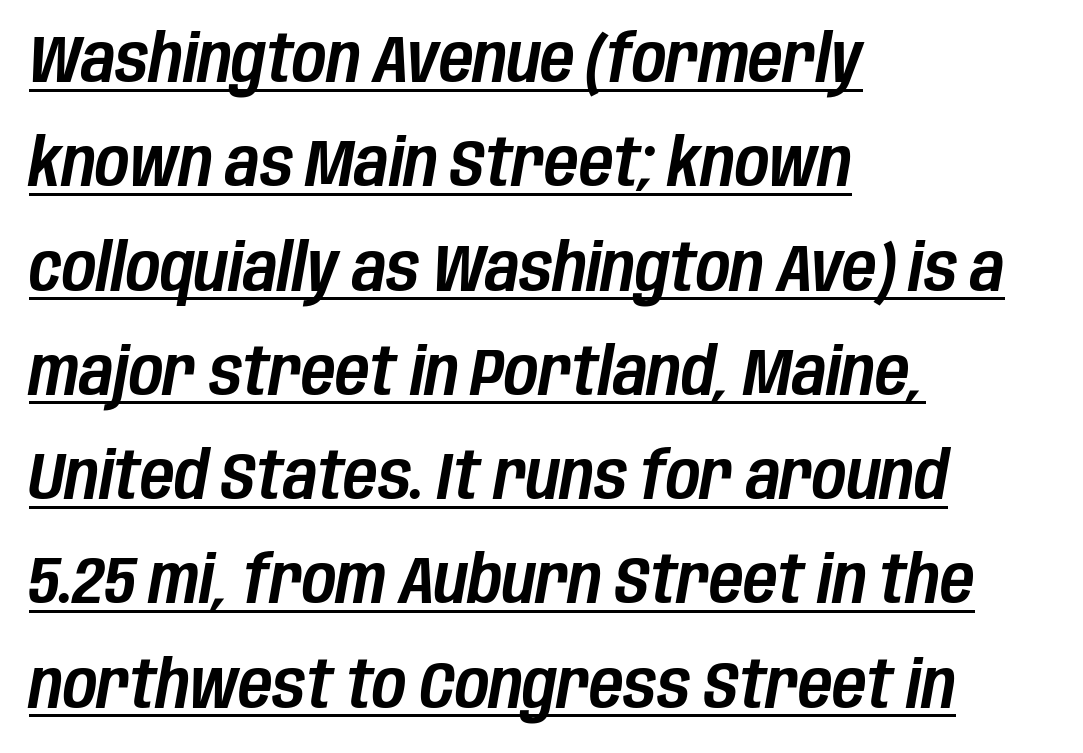
{"italic": "yes", "lean": "right", "slant_degrees": 10, "width": "condensed", "stroke_contrast": "low", "x_height": "large", "monospaced": "no", "underline": "yes", "align": "left", "line_spacing": "normal", "line_spacing_ratio": 1.58, "letter_spacing": "normal", "letter_spacing_em": 0.0, "glyph_px": 66}
